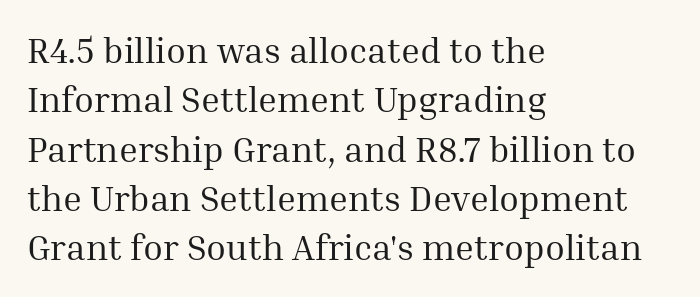
The image shows 36 px regular-weight serif type, upright; set left-aligned, normal line spacing (1.37x), normal letter spacing, not underlined; medium stroke contrast and a medium x-height.
